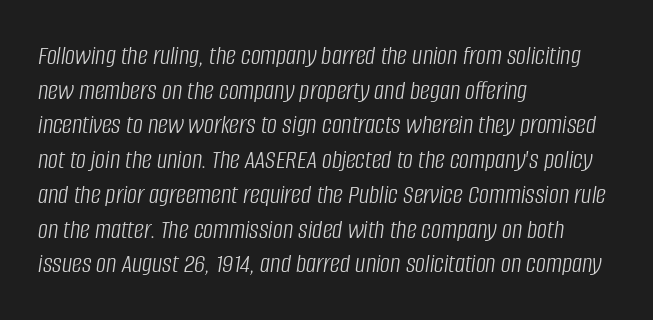
Q: Is the text bold? A: No.
Q: Is the text italic (slanted)? A: Yes, it leans right by about 8 degrees.
Q: Is the text underlined? A: No.
Q: How is the paragraph aligned? A: Left-aligned.
Q: Is the spacing between letters normal or unusually wide? A: Normal.
Q: Width (condensed, normal, or wide)? A: Condensed.
Q: Stroke contrast? A: Low.
Q: x-height? A: Large.
Q: Monospaced? A: No.
